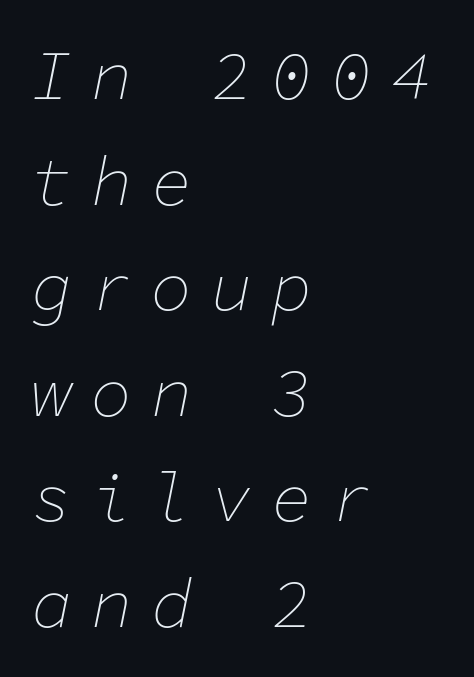
{"italic": "yes", "lean": "right", "slant_degrees": 11, "bold": "no", "weight": "thin", "width": "normal", "stroke_contrast": "low", "x_height": "medium", "monospaced": "yes", "underline": "no", "align": "left", "line_spacing": "normal", "line_spacing_ratio": 1.53, "letter_spacing": "wide", "letter_spacing_em": 0.27, "glyph_px": 69}
